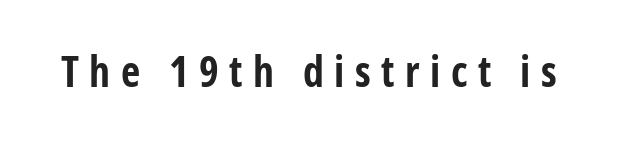
Heavy-handed strokes throughout: this text is bold. Has an underline been added? It has not. The type is letterspaced generously, with wide tracking. It's the straight-up-and-down kind of type. These lines are rendered in a variable-pitch font. Classification — sans serif.
